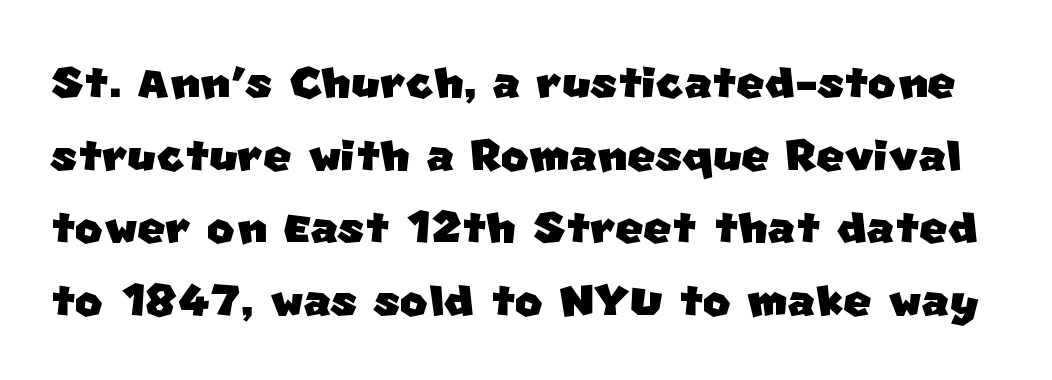
Q: Is the typeface a serif or a sans-serif typeface? A: Sans-serif.
Q: Is the text underlined? A: No.
Q: Is the spacing between letters normal or unusually wide? A: Normal.
Q: Width (condensed, normal, or wide)? A: Normal.
Q: Stroke contrast? A: Low.
Q: x-height? A: Large.
Q: Monospaced? A: No.
